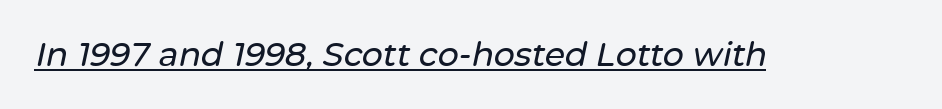
Q: Is the text italic (slanted)? A: Yes, it leans right by about 12 degrees.
Q: Is the text underlined? A: Yes.
Q: Is the spacing between letters normal or unusually wide? A: Normal.
Q: Width (condensed, normal, or wide)? A: Normal.
Q: Stroke contrast? A: Low.
Q: x-height? A: Medium.
Q: Monospaced? A: No.
